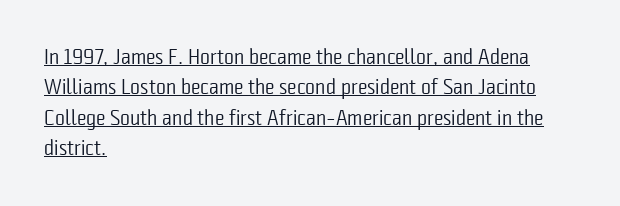
{"italic": "no", "bold": "no", "underline": "yes", "align": "left", "line_spacing": "normal", "line_spacing_ratio": 1.45, "letter_spacing": "normal", "letter_spacing_em": 0.0, "glyph_px": 21}
